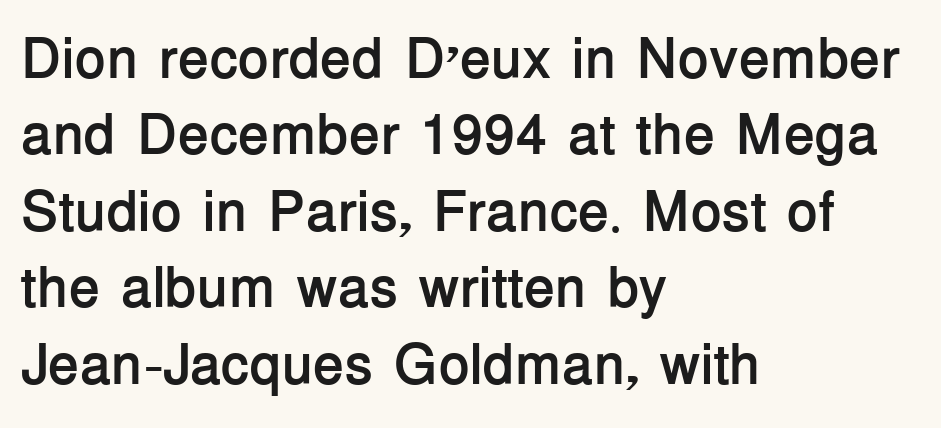
Q: Is the text bold? A: Yes.
Q: Is the text italic (slanted)? A: No, it is upright.
Q: Is the typeface a serif or a sans-serif typeface? A: Sans-serif.
Q: Is the text underlined? A: No.
Q: How is the paragraph aligned? A: Left-aligned.
Q: Is the spacing between letters normal or unusually wide? A: Normal.
Q: Is the spacing between lines tight, normal or loose? A: Normal.
Q: Width (condensed, normal, or wide)? A: Normal.
Q: Stroke contrast? A: Low.
Q: x-height? A: Medium.
Q: Monospaced? A: No.
